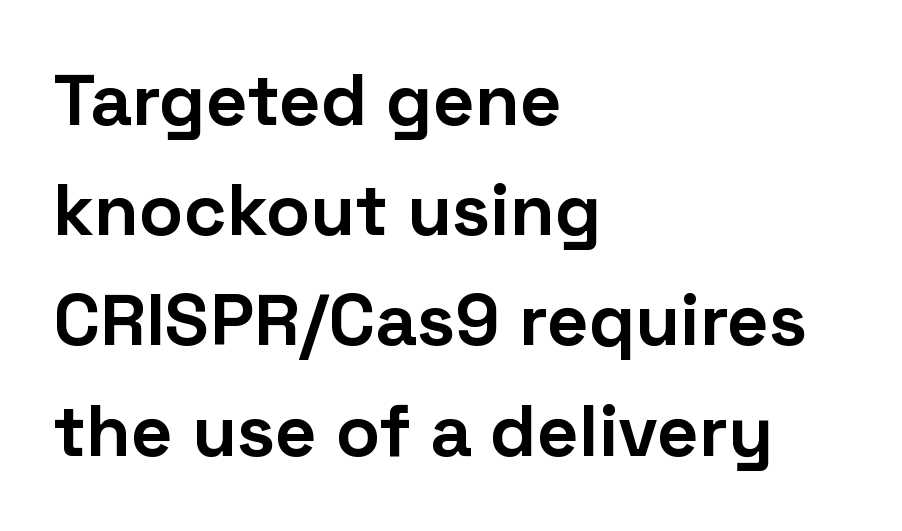
Unlike a traditional serif, this face leaves its strokes unadorned. Italic? Not at all — the glyphs are vertical. Is the letter spacing exaggerated? No — it looks like the ordinary default. Horizontal alignment here is leftward, the default for most running prose. Looks like regular typesetting: each glyph gets only the width it needs.
